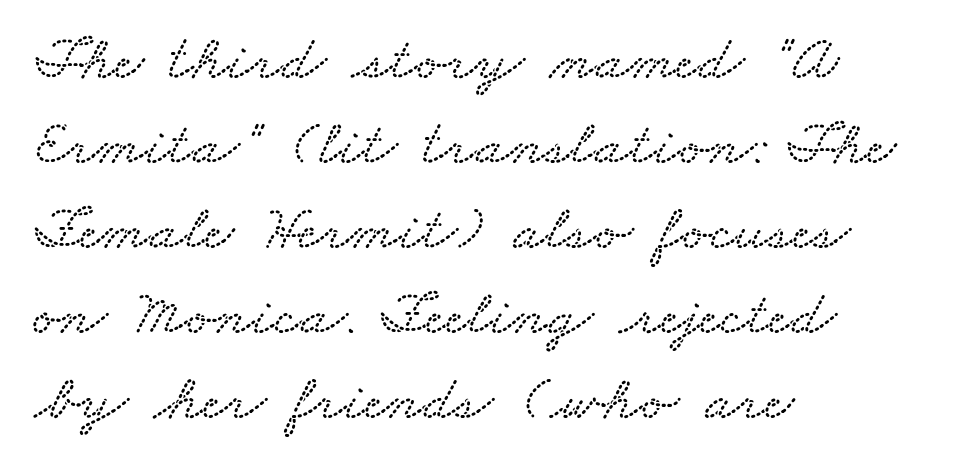
The rendering uses a moderate line-height, typical for paragraphs. Leftover space on each line is placed entirely after the last word. The rendering uses natural spacing where letterforms have individual widths. Students, note that the glyphs here touch the page at normal intervals.
